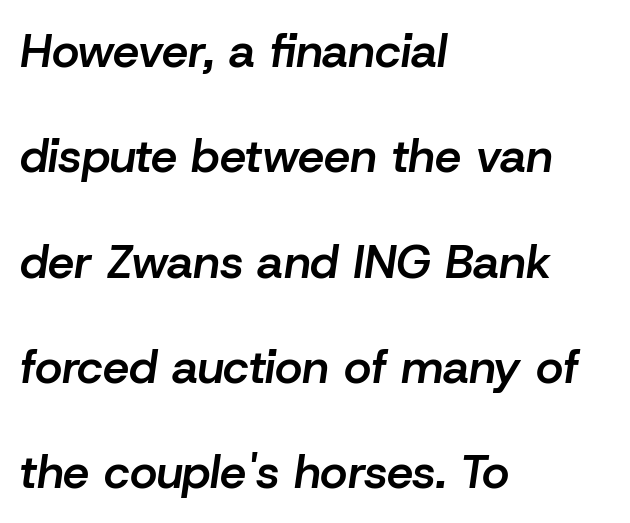
A somewhat darkened texture: the type is semibold rather than bold. This sample uses an oblique cut, with every glyph tilted off the vertical. A bare baseline throughout the passage. A great deal of white space separates one row of letters from the next. Letter spacing: default. Note the varied advance widths — an 'i' is clearly narrower than an 'm'.
